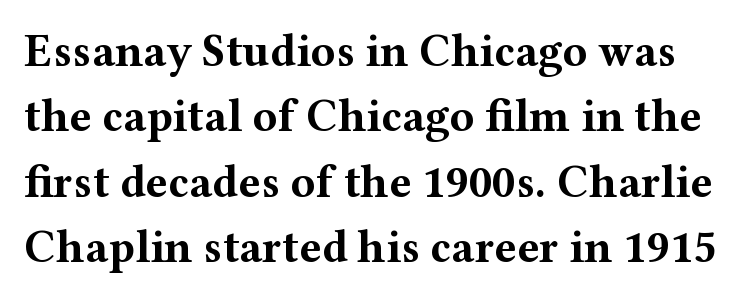
The passage shown has conventional tracking throughout. This sample has the flowing, uneven cadence of proportional lettering. Note: serifs present on the glyphs. Notice how descenders clear the ascenders below comfortably — that's standard leading. Italic? Not at all — the glyphs are vertical.
